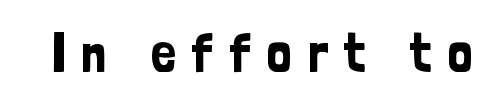
{"serif": "no", "italic": "no", "width": "condensed", "stroke_contrast": "low", "x_height": "medium", "monospaced": "no", "underline": "no", "letter_spacing": "wide", "letter_spacing_em": 0.27, "glyph_px": 56}
